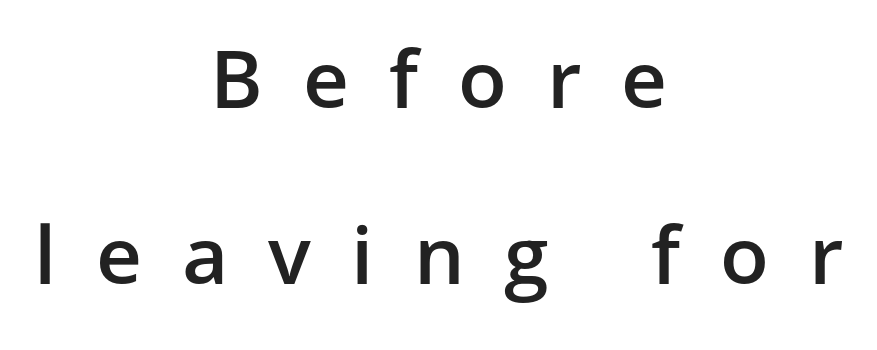
{"serif": "no", "italic": "no", "bold": "semi", "weight": "semibold", "width": "normal", "stroke_contrast": "low", "x_height": "medium", "monospaced": "no", "underline": "no", "align": "center", "line_spacing": "loose", "line_spacing_ratio": 2.2, "letter_spacing": "wide", "letter_spacing_em": 0.5, "glyph_px": 80}
